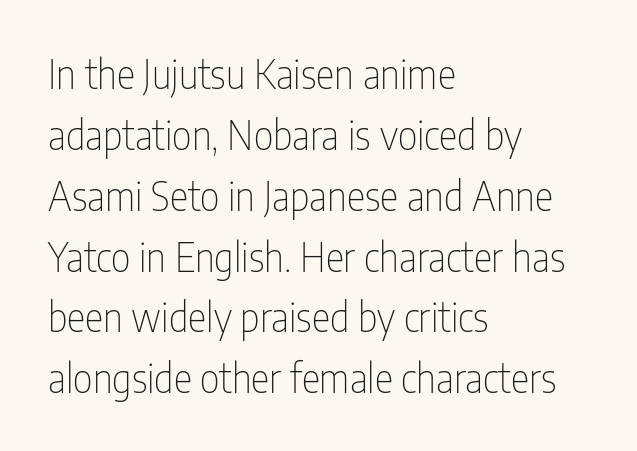
{"serif": "no", "italic": "no", "bold": "no", "weight": "thin", "width": "condensed", "stroke_contrast": "low", "x_height": "medium", "monospaced": "no", "underline": "no", "align": "left", "line_spacing": "normal", "line_spacing_ratio": 1.56, "letter_spacing": "normal", "letter_spacing_em": 0.0, "glyph_px": 39}
